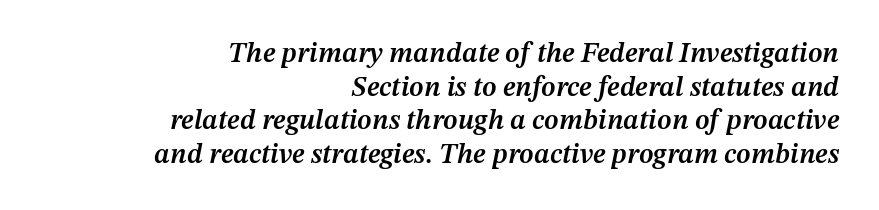
Q: Is the text bold? A: Semi-bold.
Q: Is the text italic (slanted)? A: Yes, it leans right by about 12 degrees.
Q: Is the text underlined? A: No.
Q: How is the paragraph aligned? A: Right-aligned.
Q: Is the spacing between letters normal or unusually wide? A: Normal.
Q: Width (condensed, normal, or wide)? A: Normal.
Q: Stroke contrast? A: Medium.
Q: x-height? A: Medium.
Q: Monospaced? A: No.
